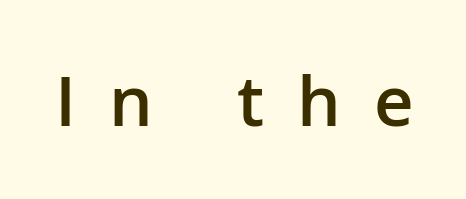
Stroke terminals: plain, sans-serif. A fair bit of extra ink — the face is semibold, not bold. Do the letters lean? They stand straight. A typesetter would call this proportional, since set widths differ per character. Has an underline been added? It has not.
